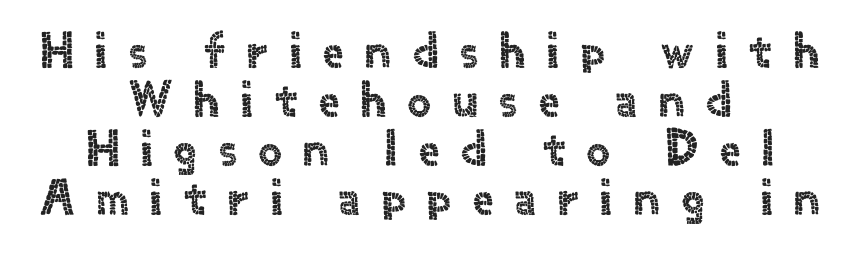
Q: Is the text italic (slanted)? A: No, it is upright.
Q: Is the typeface a serif or a sans-serif typeface? A: Sans-serif.
Q: Is the text underlined? A: No.
Q: How is the paragraph aligned? A: Centered.
Q: Is the spacing between letters normal or unusually wide? A: Unusually wide.
Q: Is the spacing between lines tight, normal or loose? A: Tight.
Q: Width (condensed, normal, or wide)? A: Normal.
Q: x-height? A: Small.
Q: Monospaced? A: No.
